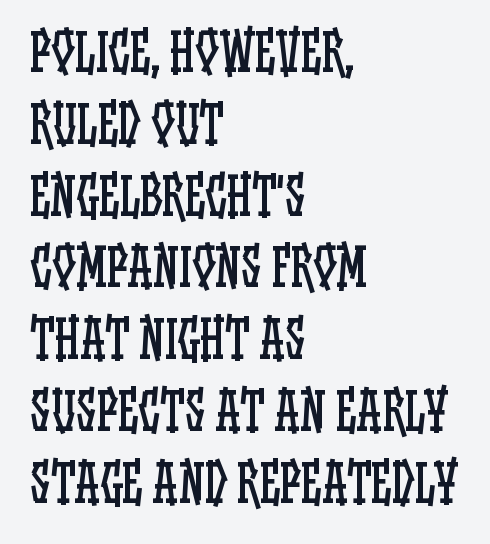
{"italic": "no", "bold": "no", "weight": "regular", "width": "condensed", "stroke_contrast": "low", "x_height": "large", "monospaced": "no", "underline": "no", "align": "left", "line_spacing": "normal", "line_spacing_ratio": 1.38, "letter_spacing": "normal", "letter_spacing_em": 0.0, "glyph_px": 52}
